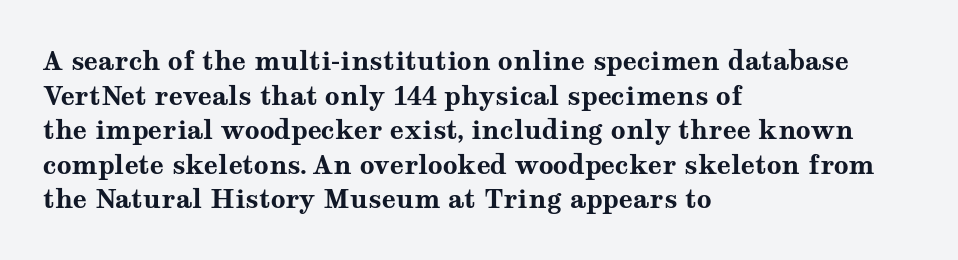
Q: Is the text bold? A: Yes.
Q: Is the text italic (slanted)? A: No, it is upright.
Q: Is the text underlined? A: No.
Q: How is the paragraph aligned? A: Left-aligned.
Q: Is the spacing between letters normal or unusually wide? A: Normal.
Q: Is the spacing between lines tight, normal or loose? A: Normal.
